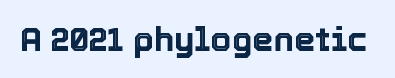
This rendering features lettering with no underline. Notice how the stems are strictly vertical — no italics here. Nothing unusual about the tracking: characters are spaced as the font intends. The letters advance in unequal steps, a hallmark of proportional type.
